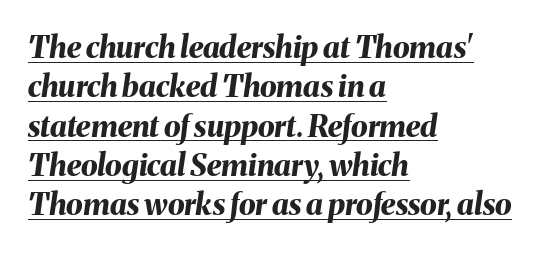
The axis of the letterforms is tilted away from vertical. Each new line begins a customary step beneath the previous one. The rendering uses natural spacing where letterforms have individual widths. The text block is weighted toward the left margin, trailing off unevenly rightward. Typesetter's note: full bold, strokes at maximum text heaviness.
